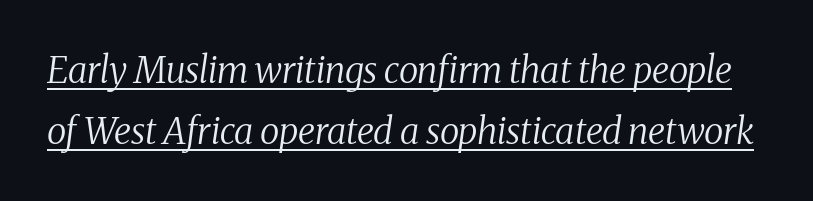
{"serif": "yes", "italic": "yes", "lean": "right", "slant_degrees": 8, "bold": "no", "weight": "regular", "width": "normal", "stroke_contrast": "medium", "x_height": "medium", "monospaced": "no", "underline": "yes", "line_spacing": "normal", "line_spacing_ratio": 1.69, "letter_spacing": "normal", "letter_spacing_em": 0.0, "glyph_px": 36}
